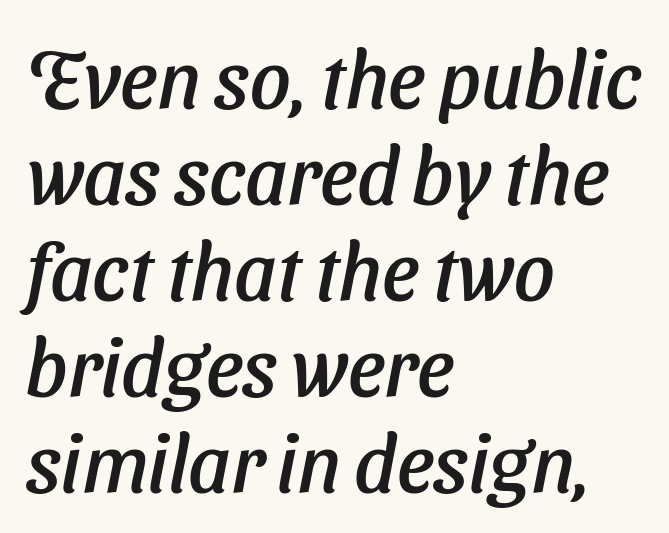
{"italic": "yes", "lean": "right", "slant_degrees": 11, "width": "normal", "stroke_contrast": "low", "x_height": "medium", "monospaced": "no", "underline": "no", "align": "left", "line_spacing_ratio": 1.2, "letter_spacing": "normal", "letter_spacing_em": 0.0, "glyph_px": 80}
